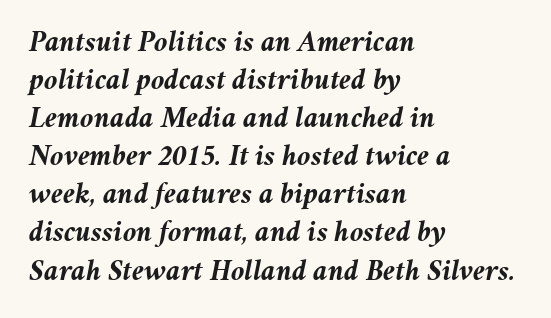
Think of a printed novel: that variable character pitch is what you see here. Does the lettering tilt? It does — this is italic. Between one letter and the next there's only the usual sliver of space. Vertical spacing — default. Short and long lines alike share a common starting point at left.
